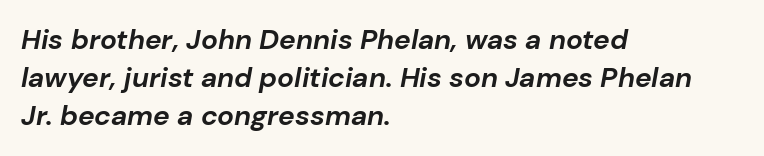
{"italic": "yes", "lean": "right", "slant_degrees": 10, "bold": "yes", "weight": "bold", "width": "normal", "stroke_contrast": "low", "x_height": "medium", "monospaced": "no", "underline": "no", "align": "left", "line_spacing": "normal", "line_spacing_ratio": 1.36, "letter_spacing": "normal", "letter_spacing_em": 0.0, "glyph_px": 28}
